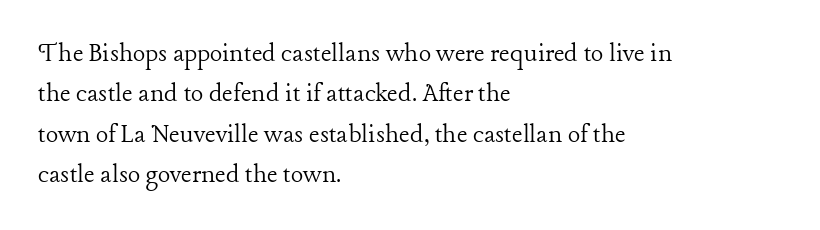
The image shows 29 px light serif type, upright; set left-aligned, normal line spacing (1.39x), normal letter spacing, not underlined; low stroke contrast and a medium x-height.
